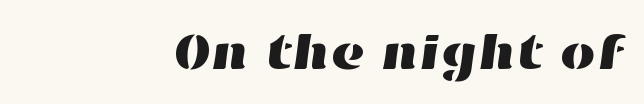
Q: Is the text underlined? A: No.
Q: How is the paragraph aligned? A: Right-aligned.
Q: Is the spacing between letters normal or unusually wide? A: Normal.
Q: Width (condensed, normal, or wide)? A: Wide.
Q: Stroke contrast? A: High.
Q: x-height? A: Medium.
Q: Monospaced? A: No.
